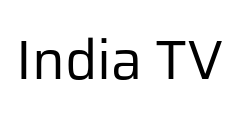
Q: Is the text bold? A: No.
Q: Is the text italic (slanted)? A: No, it is upright.
Q: Is the typeface a serif or a sans-serif typeface? A: Sans-serif.
Q: Is the text underlined? A: No.
Q: Is the spacing between letters normal or unusually wide? A: Normal.
Q: Width (condensed, normal, or wide)? A: Normal.
Q: Stroke contrast? A: Low.
Q: x-height? A: Medium.
Q: Monospaced? A: No.
